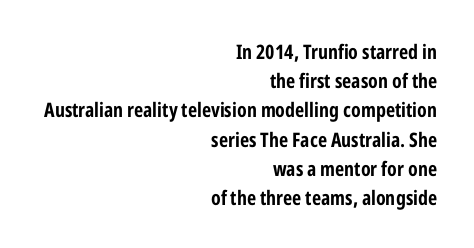
Q: Is the text bold? A: Yes.
Q: Is the text italic (slanted)? A: No, it is upright.
Q: Is the text underlined? A: No.
Q: How is the paragraph aligned? A: Right-aligned.
Q: Is the spacing between letters normal or unusually wide? A: Normal.
Q: Is the spacing between lines tight, normal or loose? A: Normal.
